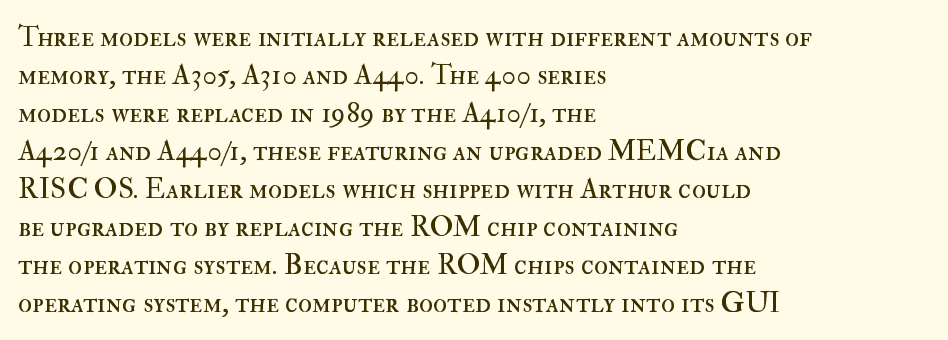
Q: Is the text bold? A: No.
Q: Is the text italic (slanted)? A: No, it is upright.
Q: Is the text underlined? A: No.
Q: How is the paragraph aligned? A: Left-aligned.
Q: Is the spacing between letters normal or unusually wide? A: Normal.
Q: Is the spacing between lines tight, normal or loose? A: Normal.
Q: Width (condensed, normal, or wide)? A: Normal.
Q: Stroke contrast? A: High.
Q: x-height? A: Small.
Q: Monospaced? A: No.
